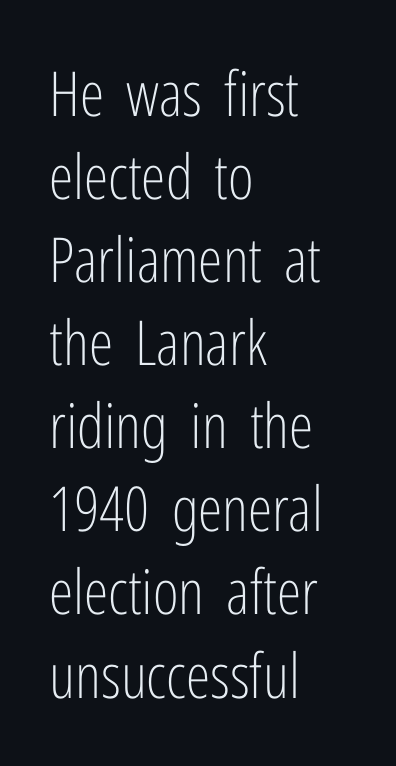
Serif or sans? Sans — the stroke terminals are bare. The face used here is proportionally spaced, like ordinary book or web type. Quick note: not italic, upright. Honestly, there is no underline to notice here at all.
